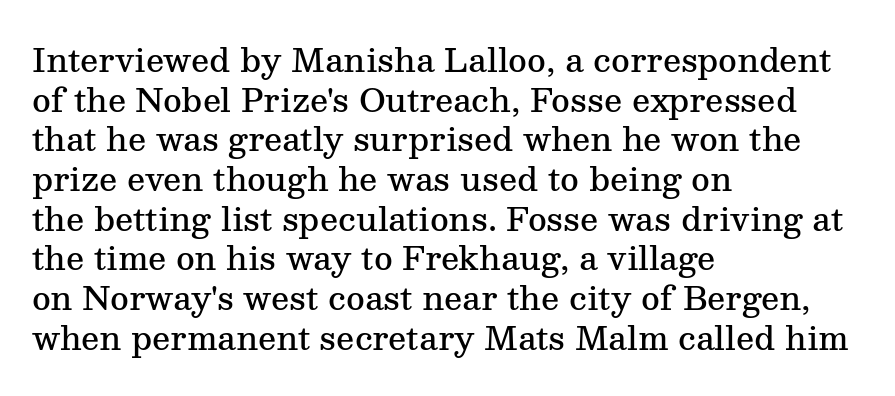
Is this a fixed-width face? No — the glyphs have proportional, varying widths. Words float on clear page, feet unadorned. The passage shown is typeset with a serif family. Inter-character spacing is left at the font's built-in metrics.
